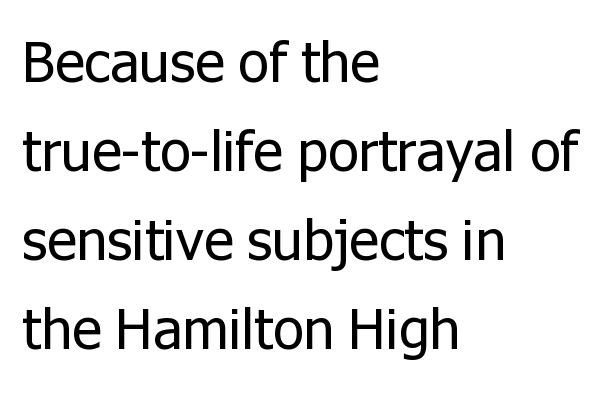
{"serif": "no", "italic": "no", "bold": "no", "weight": "regular", "width": "normal", "stroke_contrast": "low", "x_height": "medium", "monospaced": "no", "underline": "no", "align": "left", "line_spacing": "normal", "line_spacing_ratio": 1.56, "letter_spacing": "normal", "letter_spacing_em": 0.0, "glyph_px": 57}
